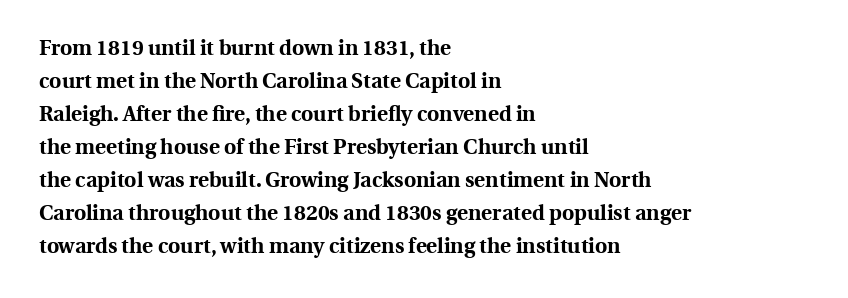
The sample has been set heavy, in full bold. Any mark beneath the type? The region is blank. The ragged edge is on the right, which tells us the setting is flush left. This sample uses plain, unmodified letter spacing. Posture: vertical. Does the leading feel generous? No, just average.
